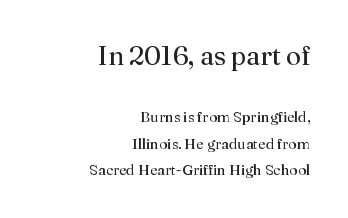
{"italic": "no", "bold": "no", "underline": "no", "align": "right", "line_spacing_ratio": 1.77, "letter_spacing": "normal", "letter_spacing_em": 0.0, "larger_block": "first", "size_ratio": 1.8, "glyph_px": 27}
